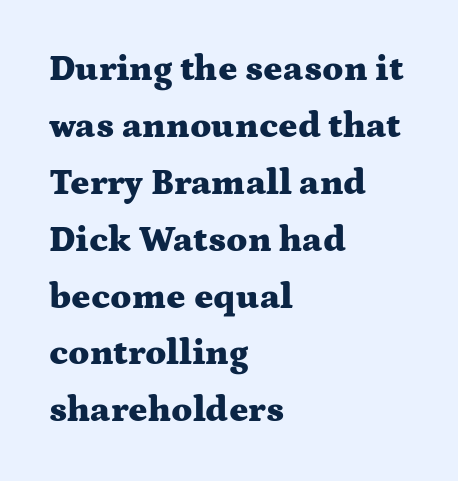
You can tell it's not italic because the verticals are truly vertical. Typesetter's note: full bold, strokes at maximum text heaviness. The glyphs in this specimen are seriffed. This rendering features lettering with no underline. Do the characters align in a grid? No, the font is proportional. Is there much room between lines? A standard amount, neither cramped nor airy.
